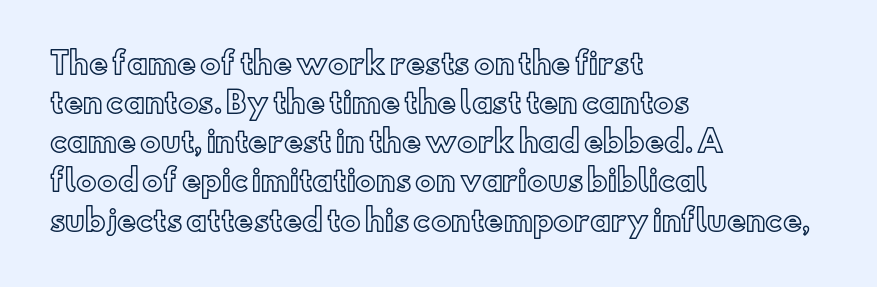
Q: Is the text italic (slanted)? A: No, it is upright.
Q: Is the text underlined? A: No.
Q: How is the paragraph aligned? A: Left-aligned.
Q: Is the spacing between letters normal or unusually wide? A: Normal.
Q: Is the spacing between lines tight, normal or loose? A: Normal.
Q: Width (condensed, normal, or wide)? A: Normal.
Q: x-height? A: Small.
Q: Monospaced? A: No.
